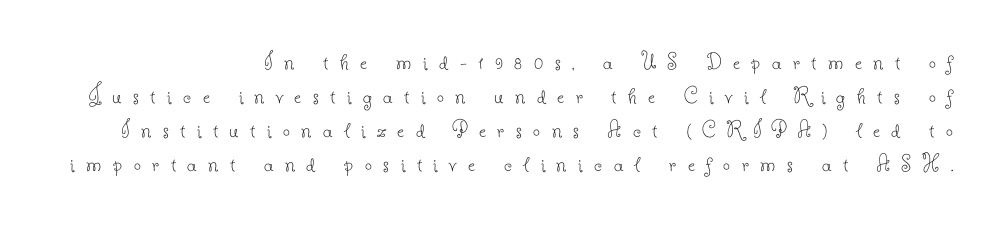
These lines were composed using upright roman letters. Casual observation: everything's shoved over to the right. The space between consecutive lines is moderate. Someone cranked the tracking dial way up on this one. The weight tops out at a normal text grade. Quick note: underline off.
